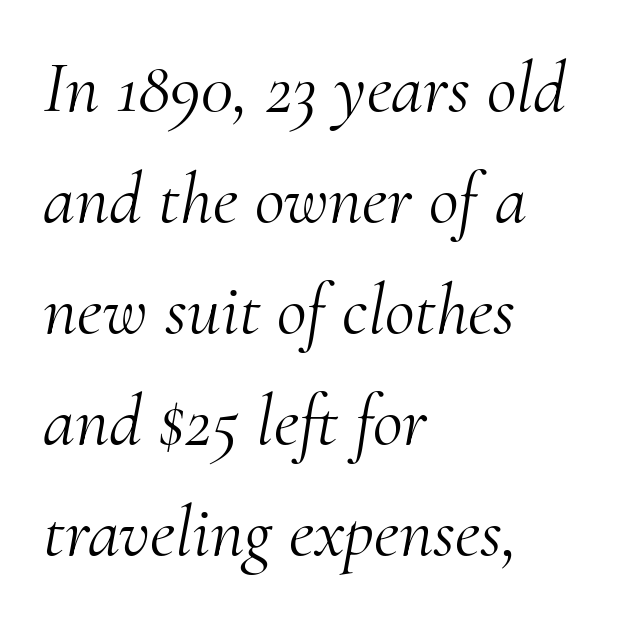
Q: Is the text bold? A: No.
Q: Is the text italic (slanted)? A: Yes, it leans right by about 10 degrees.
Q: Is the typeface a serif or a sans-serif typeface? A: Serif.
Q: Is the text underlined? A: No.
Q: How is the paragraph aligned? A: Left-aligned.
Q: Is the spacing between letters normal or unusually wide? A: Normal.
Q: Is the spacing between lines tight, normal or loose? A: Normal.
Q: Width (condensed, normal, or wide)? A: Normal.
Q: Stroke contrast? A: Medium.
Q: x-height? A: Small.
Q: Monospaced? A: No.
